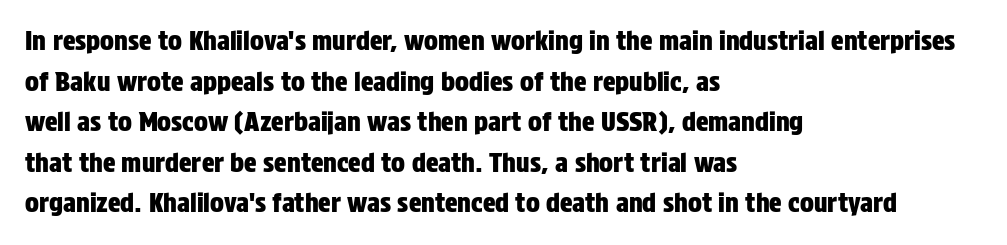
Q: Is the text italic (slanted)? A: No, it is upright.
Q: Is the text underlined? A: No.
Q: How is the paragraph aligned? A: Left-aligned.
Q: Is the spacing between letters normal or unusually wide? A: Normal.
Q: Is the spacing between lines tight, normal or loose? A: Normal.
